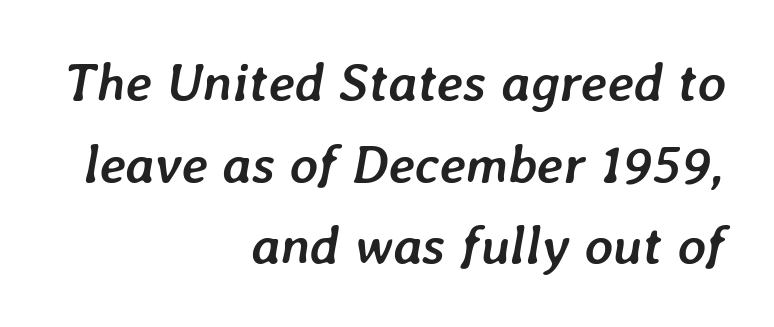
The image shows 54 px semibold type, italic (leaning right); set right-aligned, normal line spacing (1.51x), normal letter spacing, not underlined; low stroke contrast and a medium x-height.
